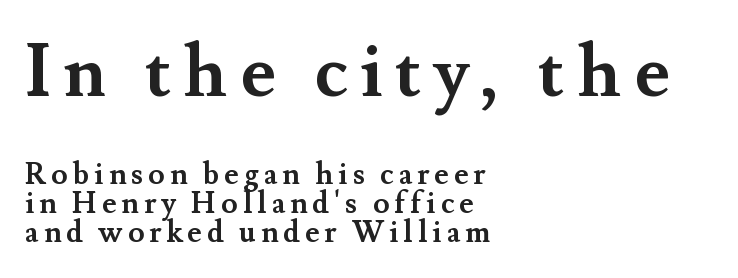
Heft: maximum for text — a bold. The area under the type is left untouched. The rendering shows small feet on the letterforms — a serif design. The setting favours the left margin, as ordinary paragraphs usually do. This sample trades vertical openness for compactness between lines.
